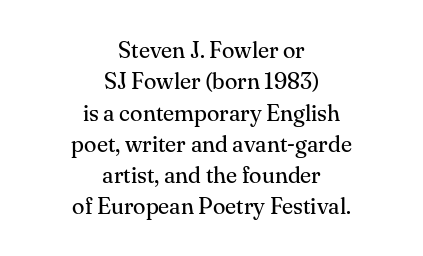
The image shows 23 px text type, upright; set centered, normal line spacing (1.36x), normal letter spacing, not underlined.
